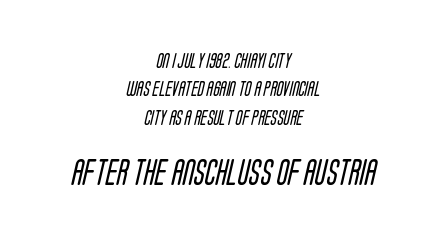
Q: Is the text bold? A: No.
Q: Is the text underlined? A: No.
Q: How is the paragraph aligned? A: Centered.
Q: Is the spacing between letters normal or unusually wide? A: Normal.
Q: Which block of text is set in a larger size, the first (top) or the second (bottom)? A: The second (bottom) one.
